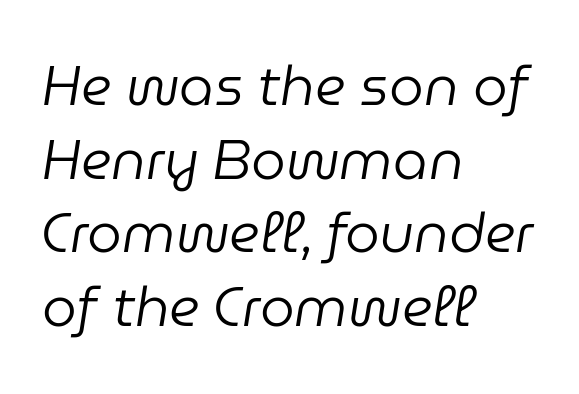
The letters look calm and open, with moderate or lighter stems. You could call the tracking neutral — neither tight nor loose. The rendering uses natural spacing where letterforms have individual widths. The area under the type is left untouched. Quick note: interline space is typical. Each line starts at the same left margin while the right side varies.
